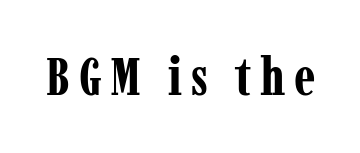
{"serif": "yes", "italic": "no", "bold": "yes", "weight": "bold", "width": "condensed", "stroke_contrast": "low", "x_height": "medium", "monospaced": "no", "underline": "no", "glyph_px": 53}
